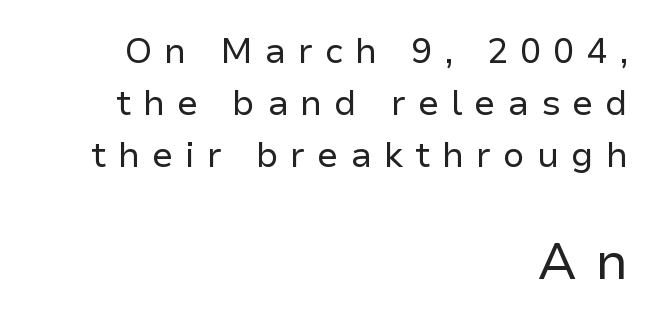
The image shows 52 px regular-weight sans-serif type, upright; set right-aligned, normal line spacing (1.49x), unusually wide letter spacing (+0.34 em), not underlined; the second (bottom) block is 1.49x larger; low stroke contrast and a medium x-height.
